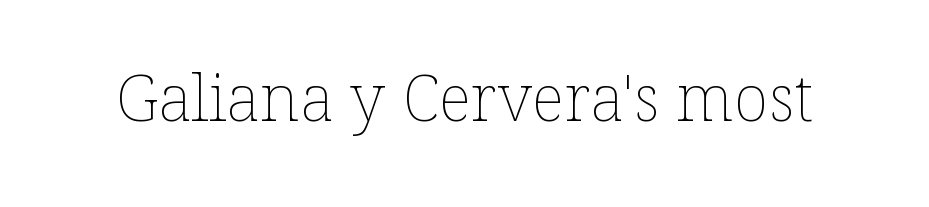
Is the type heavy? It reads as light-to-regular instead. The space beneath each line is pristine and unruled. Style check: upright. Each letter keeps its own natural width here, so spacing adapts to shape. The line texture is even and compact thanks to regular tracking.
